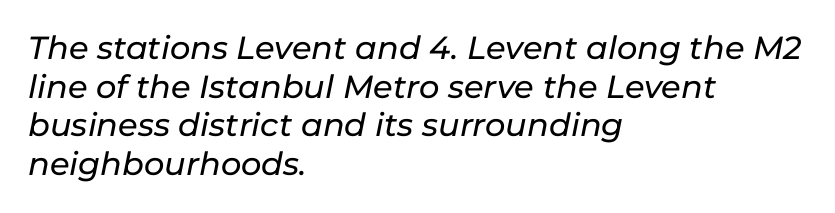
The image shows 32 px text type, italic (leaning right); set left-aligned, line spacing 1.21x, normal letter spacing, not underlined; low stroke contrast and a medium x-height.
